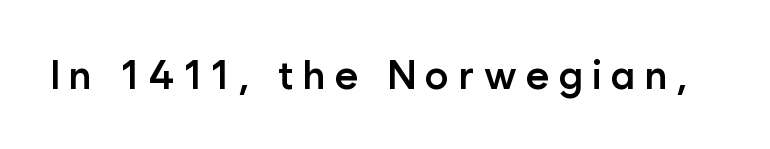
Q: Is the text bold? A: Semi-bold.
Q: Is the text italic (slanted)? A: No, it is upright.
Q: Is the typeface a serif or a sans-serif typeface? A: Sans-serif.
Q: Is the text underlined? A: No.
Q: Is the spacing between letters normal or unusually wide? A: Unusually wide.
Q: Width (condensed, normal, or wide)? A: Normal.
Q: Stroke contrast? A: Low.
Q: x-height? A: Medium.
Q: Monospaced? A: No.
